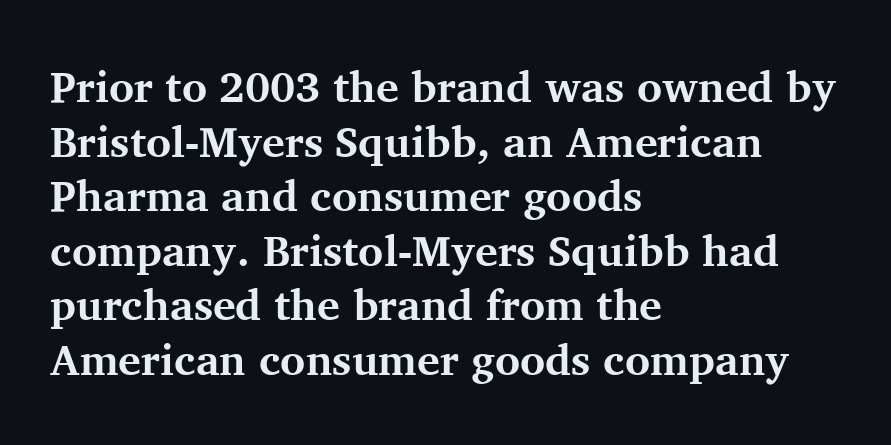
How heavy is the stroke? Heavy — this is a bold. There is no visible air inserted between adjacent glyphs. The letters advance in unequal steps, a hallmark of proportional type. This sample keeps an unexceptional amount of space between lines. The glyphs in this specimen are seriffed.
